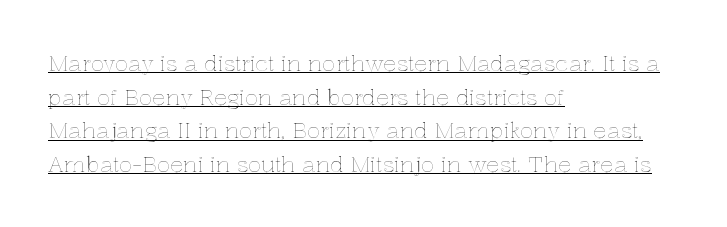
Q: Is the text italic (slanted)? A: No, it is upright.
Q: Is the text underlined? A: Yes.
Q: How is the paragraph aligned? A: Left-aligned.
Q: Is the spacing between letters normal or unusually wide? A: Normal.
Q: Is the spacing between lines tight, normal or loose? A: Normal.
